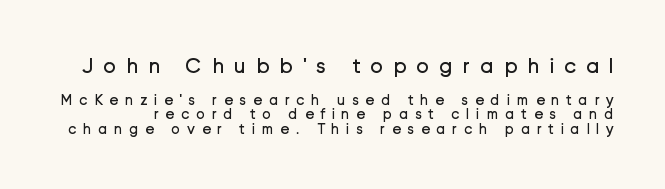
Q: Is the text bold? A: No.
Q: Is the text italic (slanted)? A: No, it is upright.
Q: Is the text underlined? A: No.
Q: Is the spacing between letters normal or unusually wide? A: Unusually wide.
Q: Is the spacing between lines tight, normal or loose? A: Tight.
Q: Which block of text is set in a larger size, the first (top) or the second (bottom)? A: The first (top) one.
